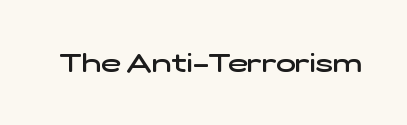
A bit beefed up — I'd call it semibold rather than bold. Letter spacing: default. Lines of text with bare space underneath.
